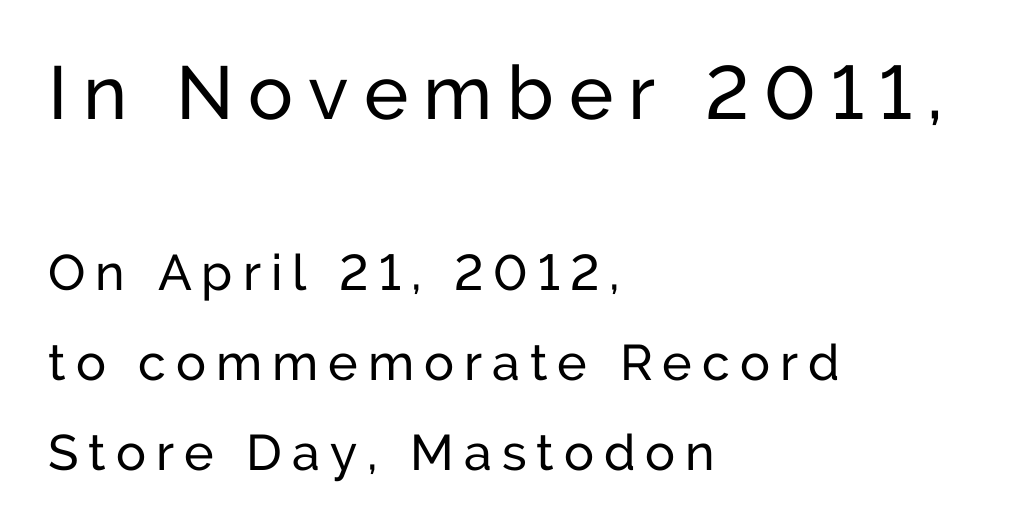
Q: Is the text bold? A: No.
Q: Is the text italic (slanted)? A: No, it is upright.
Q: Is the typeface a serif or a sans-serif typeface? A: Sans-serif.
Q: Is the text underlined? A: No.
Q: How is the paragraph aligned? A: Left-aligned.
Q: Is the spacing between letters normal or unusually wide? A: Unusually wide.
Q: Which block of text is set in a larger size, the first (top) or the second (bottom)? A: The first (top) one.
Q: Width (condensed, normal, or wide)? A: Normal.
Q: Stroke contrast? A: Low.
Q: x-height? A: Medium.
Q: Monospaced? A: No.
